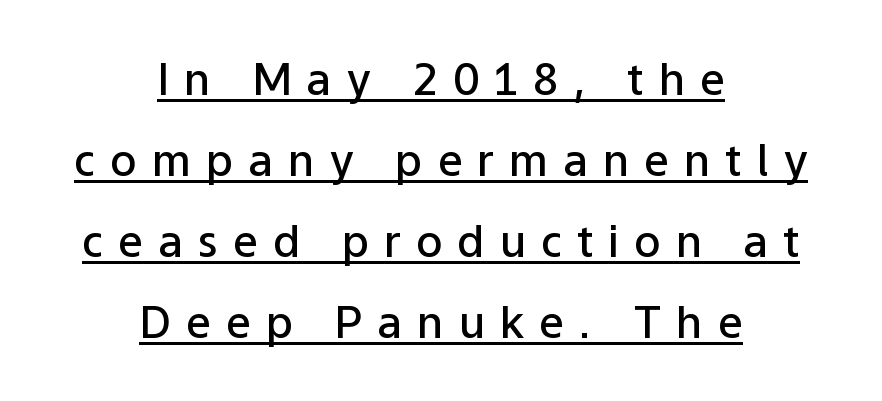
{"serif": "no", "italic": "no", "bold": "semi", "weight": "semibold", "width": "normal", "stroke_contrast": "low", "x_height": "medium", "monospaced": "no", "underline": "yes", "align": "center", "line_spacing_ratio": 1.84, "letter_spacing": "wide", "letter_spacing_em": 0.34, "glyph_px": 44}
